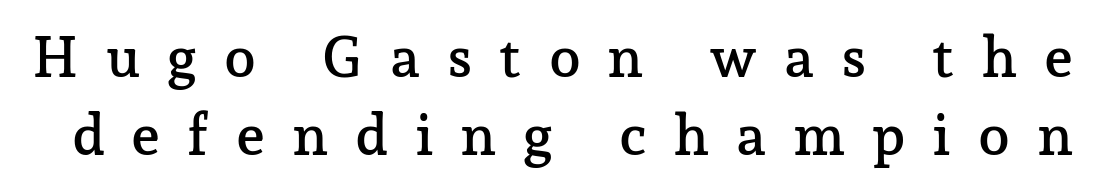
This rendering employs a face with finishing strokes, i.e., a serif. Honestly, the letter spacing is so wide it's the main thing you notice. Character widths vary here, with narrow letters taking less room than wide ones. The passage shown is not underscored anywhere. Evenly set lines give the paragraph a standard silhouette. Is there any slant? The stems are plumb.
